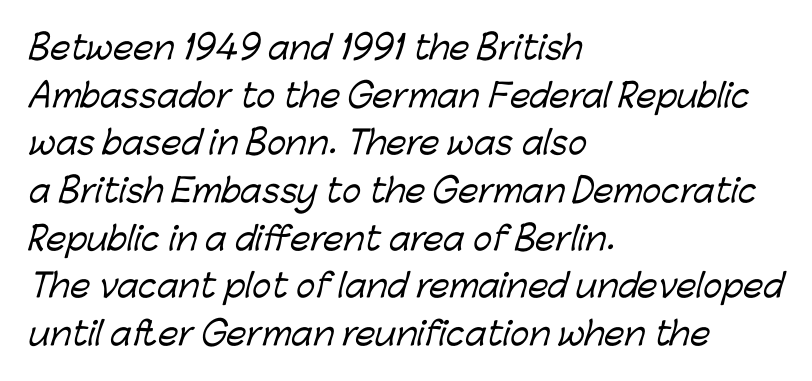
{"serif": "no", "width": "normal", "stroke_contrast": "low", "x_height": "medium", "monospaced": "no", "underline": "no", "align": "left", "line_spacing": "normal", "line_spacing_ratio": 1.49, "letter_spacing": "normal", "letter_spacing_em": 0.0, "glyph_px": 32}
